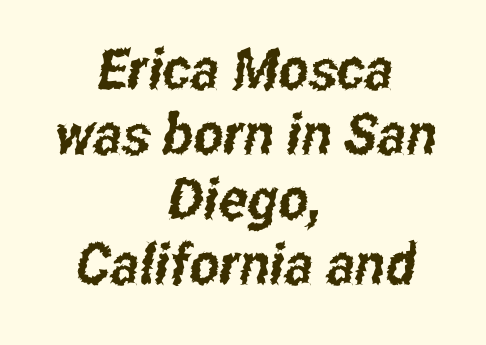
Spacing between characters is what you'd get straight out of the box. Looks like regular typesetting: each glyph gets only the width it needs. A bare baseline throughout the passage. A student would call this center alignment; a typographer would say set centered.
